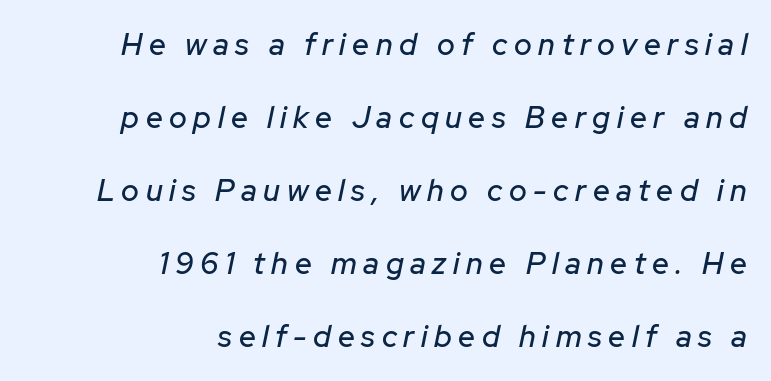
{"italic": "yes", "lean": "right", "slant_degrees": 12, "width": "normal", "stroke_contrast": "low", "x_height": "medium", "monospaced": "no", "underline": "no", "align": "right", "line_spacing": "loose", "line_spacing_ratio": 2.43, "letter_spacing": "wide", "letter_spacing_em": 0.22, "glyph_px": 30}
